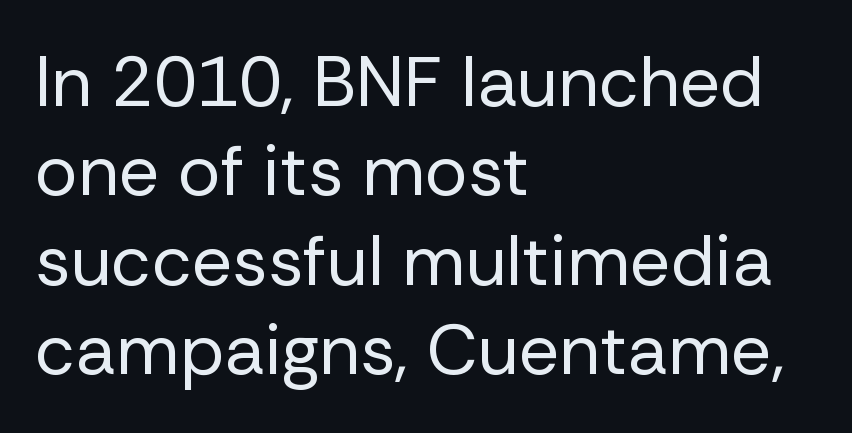
The image shows 71 px regular-weight sans-serif type, upright; set left-aligned, normal line spacing (1.26x), normal letter spacing, not underlined; low stroke contrast and a medium x-height.
